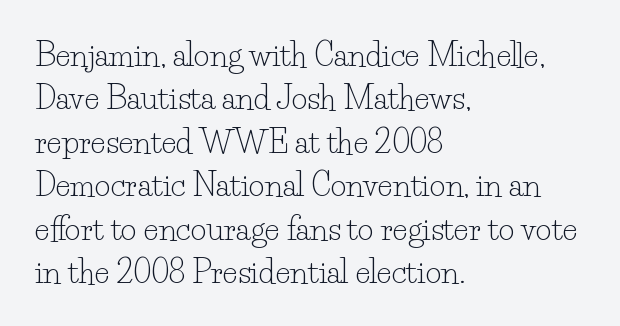
{"serif": "yes", "italic": "no", "bold": "no", "weight": "light", "width": "normal", "stroke_contrast": "low", "x_height": "small", "monospaced": "no", "underline": "no", "align": "left", "line_spacing": "normal", "line_spacing_ratio": 1.4, "letter_spacing": "normal", "letter_spacing_em": 0.0, "glyph_px": 31}
